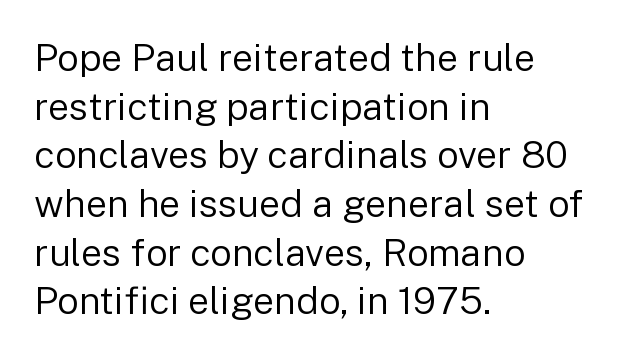
The image shows 38 px regular-weight sans-serif type, upright; set left-aligned, normal line spacing (1.28x), normal letter spacing, not underlined; low stroke contrast and a medium x-height.
